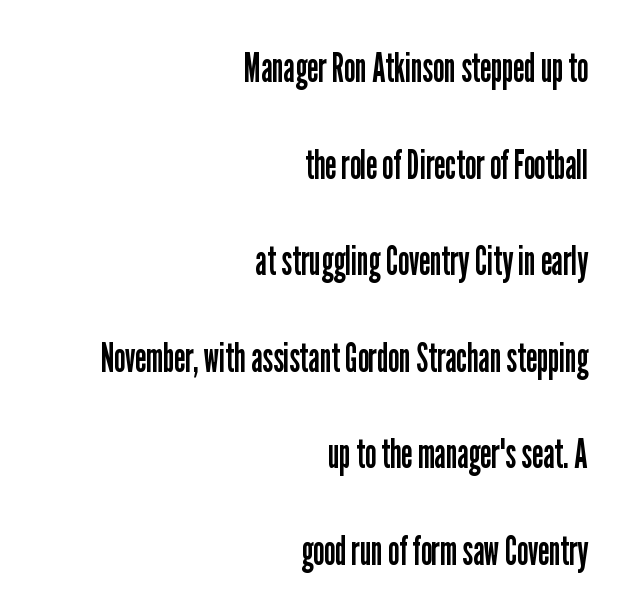
Q: Is the text bold? A: No.
Q: Is the text italic (slanted)? A: No, it is upright.
Q: Is the typeface a serif or a sans-serif typeface? A: Sans-serif.
Q: Is the text underlined? A: No.
Q: How is the paragraph aligned? A: Right-aligned.
Q: Is the spacing between letters normal or unusually wide? A: Normal.
Q: Is the spacing between lines tight, normal or loose? A: Loose.
Q: Width (condensed, normal, or wide)? A: Condensed.
Q: Stroke contrast? A: Low.
Q: x-height? A: Medium.
Q: Monospaced? A: No.
